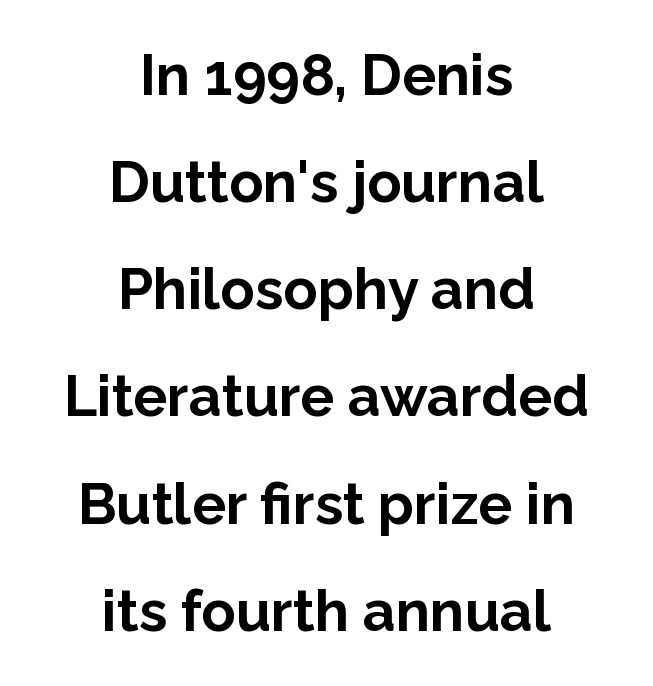
{"serif": "no", "italic": "no", "bold": "yes", "weight": "bold", "width": "normal", "stroke_contrast": "low", "x_height": "medium", "monospaced": "no", "underline": "no", "align": "center", "line_spacing_ratio": 1.88, "letter_spacing": "normal", "letter_spacing_em": 0.0, "glyph_px": 57}
